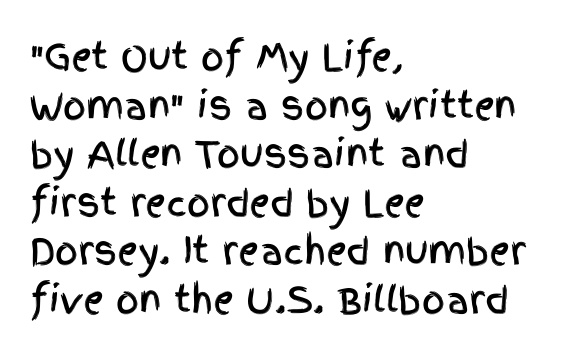
{"serif": "no", "italic": "no", "width": "condensed", "x_height": "large", "monospaced": "no", "underline": "no", "align": "left", "line_spacing": "normal", "line_spacing_ratio": 1.35, "letter_spacing": "normal", "letter_spacing_em": 0.0, "glyph_px": 36}
